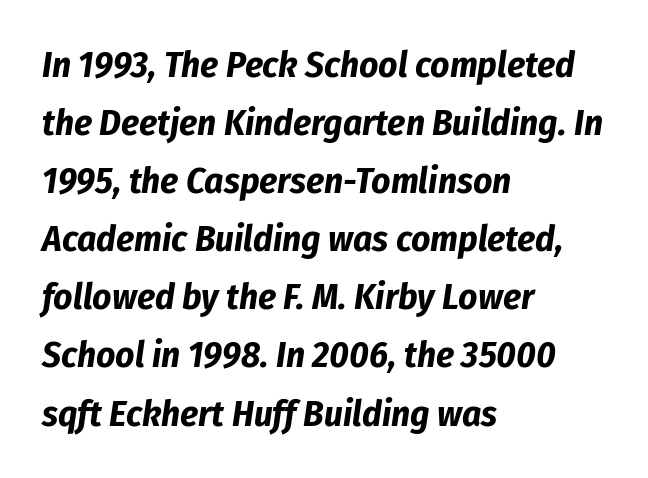
Q: Is the text bold? A: Yes.
Q: Is the text italic (slanted)? A: Yes, it leans right by about 8 degrees.
Q: Is the text underlined? A: No.
Q: How is the paragraph aligned? A: Left-aligned.
Q: Is the spacing between letters normal or unusually wide? A: Normal.
Q: Is the spacing between lines tight, normal or loose? A: Normal.
Q: Width (condensed, normal, or wide)? A: Condensed.
Q: Stroke contrast? A: Low.
Q: x-height? A: Medium.
Q: Monospaced? A: No.
